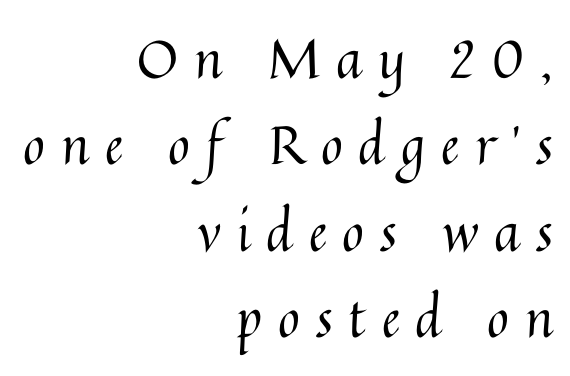
{"bold": "no", "weight": "regular", "width": "normal", "stroke_contrast": "medium", "x_height": "medium", "monospaced": "no", "underline": "no", "align": "right", "line_spacing": "normal", "line_spacing_ratio": 1.63, "letter_spacing": "wide", "letter_spacing_em": 0.3, "glyph_px": 53}
